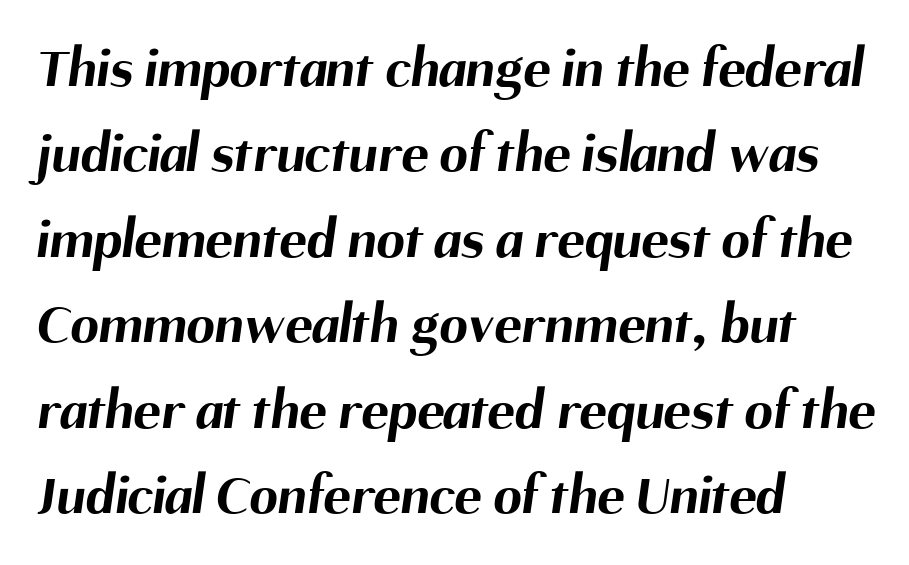
The image shows 57 px bold sans-serif type; set left-aligned, normal line spacing (1.5x), normal letter spacing, not underlined; medium stroke contrast and a medium x-height.
